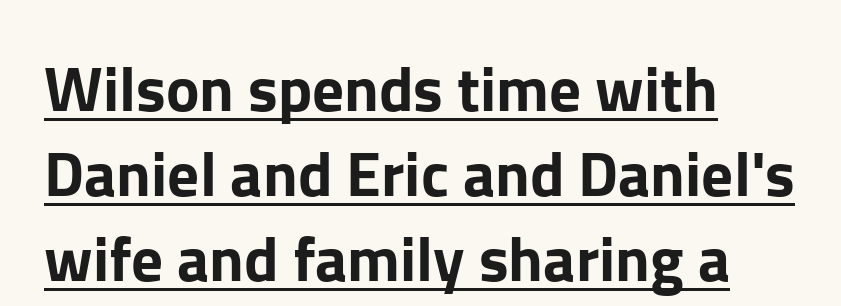
The image shows 63 px sans-serif type, upright; set left-aligned, normal line spacing (1.35x), normal letter spacing, underlined; low stroke contrast and a medium x-height.
